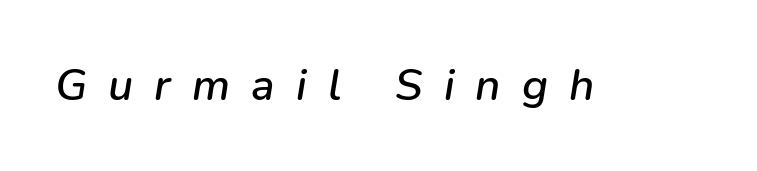
Q: Is the text italic (slanted)? A: Yes, it leans right by about 9 degrees.
Q: Is the text underlined? A: No.
Q: Is the spacing between letters normal or unusually wide? A: Unusually wide.
Q: Width (condensed, normal, or wide)? A: Normal.
Q: Stroke contrast? A: Low.
Q: x-height? A: Medium.
Q: Monospaced? A: No.
